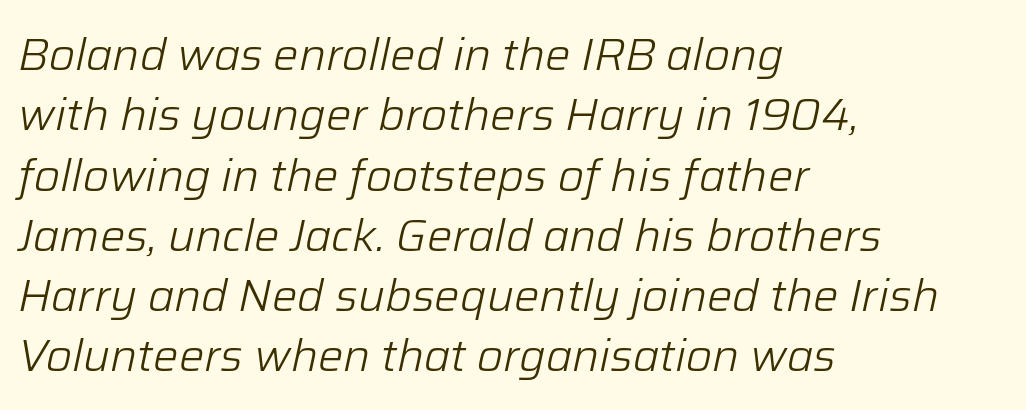
The strip under each line holds only bare page. The designer left line spacing at the default. A typesetter would mark this as italic. Think standard paragraph weight, or any step lighter than that.
